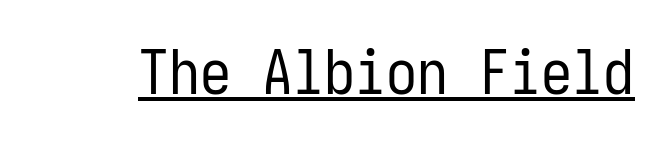
Q: Is the text bold? A: No.
Q: Is the text italic (slanted)? A: No, it is upright.
Q: Is the typeface a serif or a sans-serif typeface? A: Sans-serif.
Q: Is the text underlined? A: Yes.
Q: Is the spacing between letters normal or unusually wide? A: Normal.
Q: Width (condensed, normal, or wide)? A: Condensed.
Q: Stroke contrast? A: Low.
Q: x-height? A: Medium.
